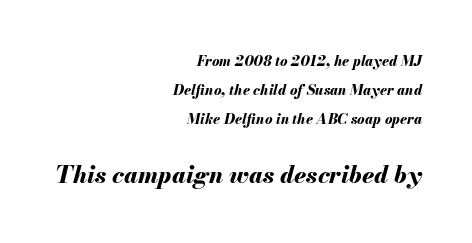
Airy leading. Posture: slanted. The sample has been set heavy, in full bold. Anything drawn beneath the words? Only blank space. These lines stack with their right ends in a neat column. In this sample the second text group is rendered at the bigger scale.
